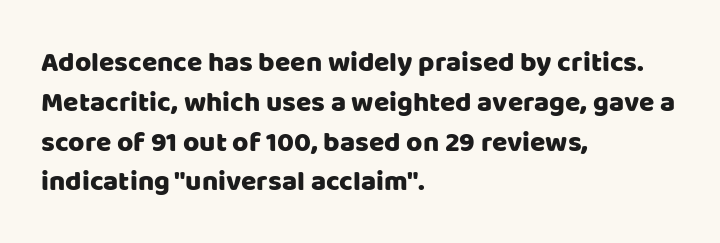
{"serif": "no", "italic": "no", "width": "normal", "stroke_contrast": "low", "x_height": "large", "monospaced": "no", "underline": "no", "align": "left", "line_spacing": "normal", "line_spacing_ratio": 1.42, "letter_spacing": "normal", "letter_spacing_em": 0.0, "glyph_px": 28}
